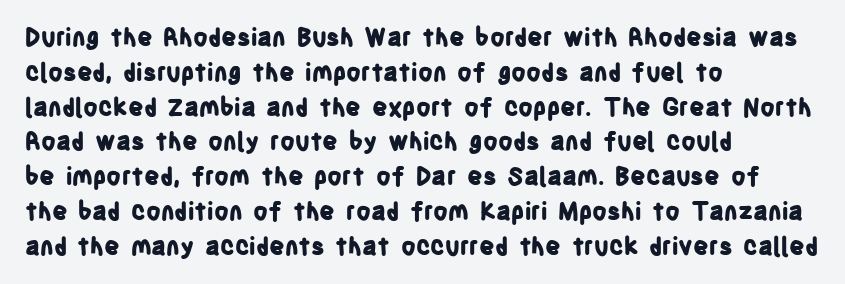
Q: Is the text bold? A: Yes.
Q: Is the text italic (slanted)? A: No, it is upright.
Q: Is the text underlined? A: No.
Q: How is the paragraph aligned? A: Left-aligned.
Q: Is the spacing between letters normal or unusually wide? A: Normal.
Q: Is the spacing between lines tight, normal or loose? A: Normal.
